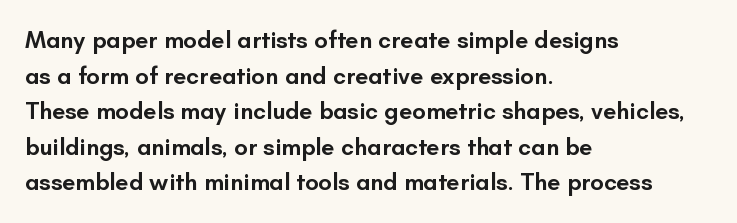
{"italic": "no", "bold": "semi", "underline": "no", "align": "left", "line_spacing": "normal", "line_spacing_ratio": 1.48, "letter_spacing": "normal", "letter_spacing_em": 0.0, "glyph_px": 24}
